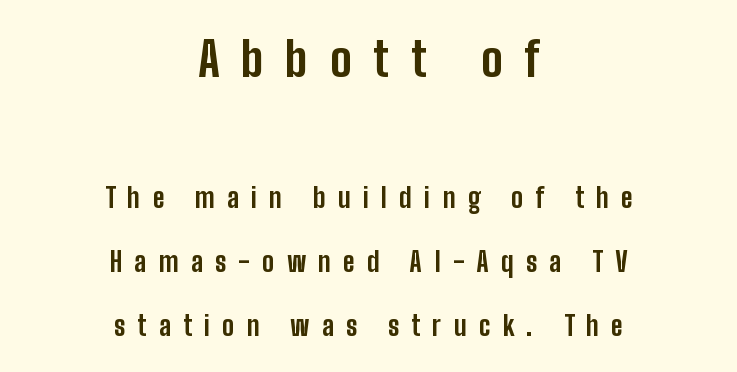
The image shows 48 px bold, condensed sans-serif type, upright; set centered, loose line spacing (2.37x), unusually wide letter spacing (+0.46 em), not underlined; the first (top) block is 1.78x larger; low stroke contrast and a medium x-height.
